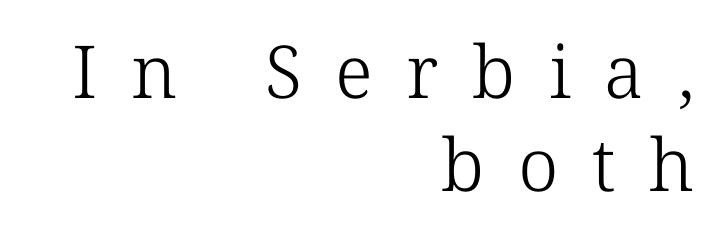
Q: Is the text bold? A: No.
Q: Is the text italic (slanted)? A: No, it is upright.
Q: Is the typeface a serif or a sans-serif typeface? A: Serif.
Q: Is the text underlined? A: No.
Q: How is the paragraph aligned? A: Right-aligned.
Q: Is the spacing between letters normal or unusually wide? A: Unusually wide.
Q: Is the spacing between lines tight, normal or loose? A: Normal.
Q: Width (condensed, normal, or wide)? A: Normal.
Q: Stroke contrast? A: Low.
Q: x-height? A: Medium.
Q: Monospaced? A: No.
